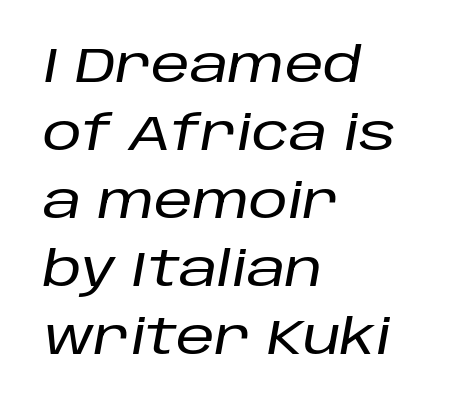
{"italic": "yes", "lean": "right", "slant_degrees": 10, "width": "normal", "stroke_contrast": "low", "x_height": "large", "monospaced": "no", "underline": "no", "align": "left", "line_spacing": "normal", "line_spacing_ratio": 1.39, "letter_spacing": "normal", "letter_spacing_em": 0.0, "glyph_px": 49}
